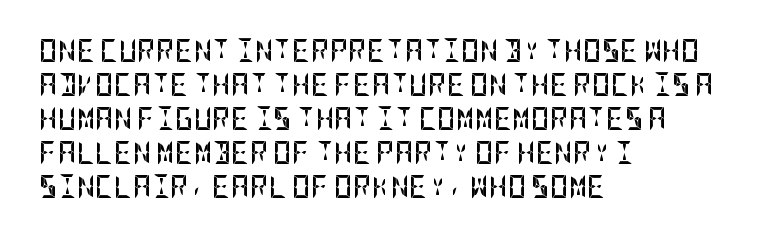
The strip under each line holds only bare page. How are the letters spaced? Ordinarily, with no added tracking. Line spacing here is normal. This rendering uses left alignment, leaving the right contour irregular. When letters stand straight like this, we call the style roman or upright. The rendering uses a bold face; every stroke is thick and dark.
